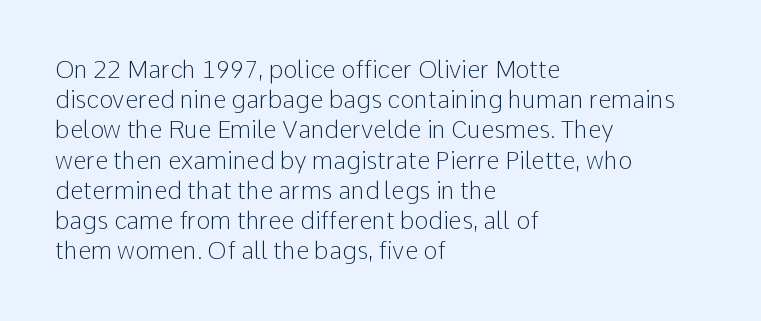
Q: Is the text bold? A: No.
Q: Is the text italic (slanted)? A: No, it is upright.
Q: Is the text underlined? A: No.
Q: How is the paragraph aligned? A: Left-aligned.
Q: Is the spacing between letters normal or unusually wide? A: Normal.
Q: Is the spacing between lines tight, normal or loose? A: Normal.
